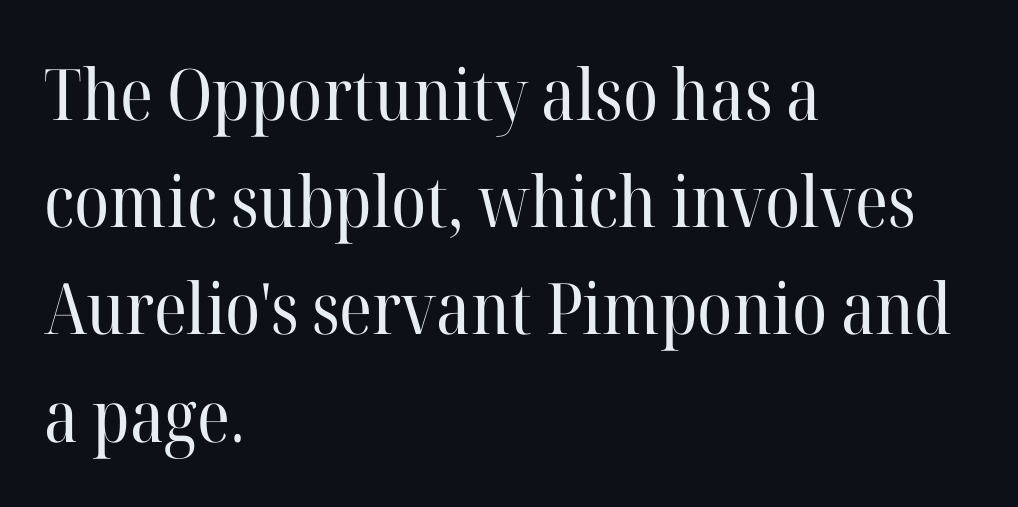
{"serif": "yes", "italic": "no", "bold": "no", "weight": "regular", "width": "normal", "stroke_contrast": "high", "x_height": "medium", "monospaced": "no", "underline": "no", "align": "left", "line_spacing": "normal", "line_spacing_ratio": 1.51, "letter_spacing": "normal", "letter_spacing_em": 0.0, "glyph_px": 71}
